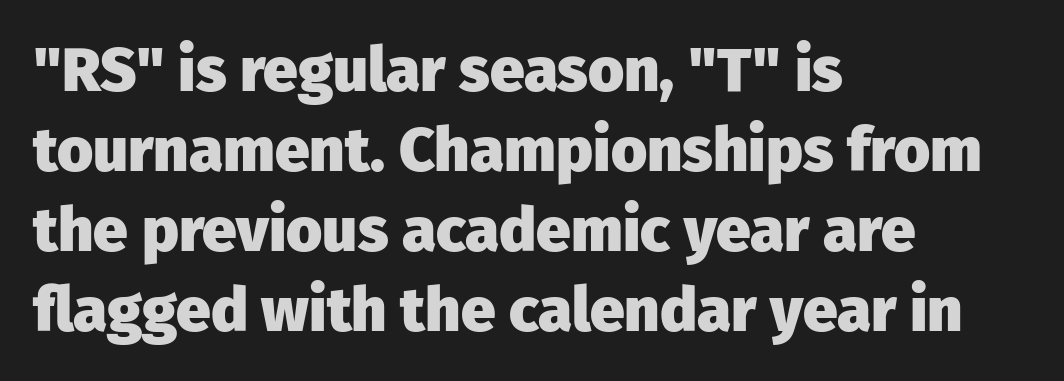
Q: Is the text bold? A: Yes.
Q: Is the text italic (slanted)? A: No, it is upright.
Q: Is the typeface a serif or a sans-serif typeface? A: Sans-serif.
Q: Is the text underlined? A: No.
Q: How is the paragraph aligned? A: Left-aligned.
Q: Is the spacing between letters normal or unusually wide? A: Normal.
Q: Is the spacing between lines tight, normal or loose? A: Normal.
Q: Width (condensed, normal, or wide)? A: Normal.
Q: Stroke contrast? A: Low.
Q: x-height? A: Medium.
Q: Monospaced? A: No.
